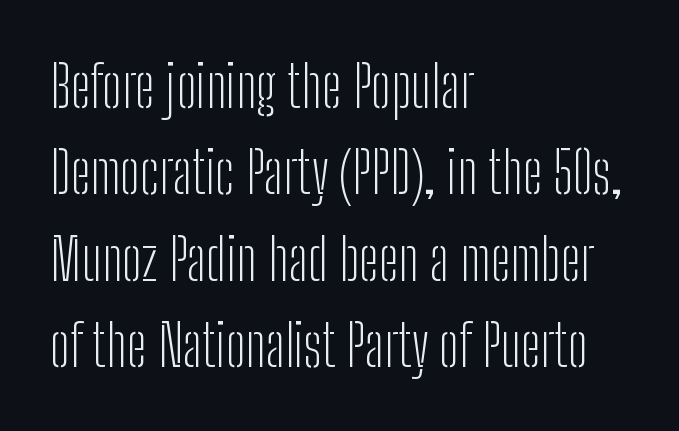
Q: Is the text bold? A: No.
Q: Is the text italic (slanted)? A: No, it is upright.
Q: Is the typeface a serif or a sans-serif typeface? A: Sans-serif.
Q: Is the text underlined? A: No.
Q: How is the paragraph aligned? A: Left-aligned.
Q: Is the spacing between letters normal or unusually wide? A: Normal.
Q: Is the spacing between lines tight, normal or loose? A: Normal.
Q: Width (condensed, normal, or wide)? A: Condensed.
Q: Stroke contrast? A: Low.
Q: x-height? A: Medium.
Q: Monospaced? A: No.
